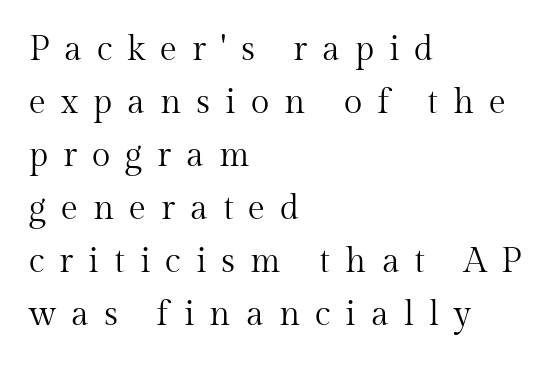
Q: Is the text bold? A: No.
Q: Is the text italic (slanted)? A: No, it is upright.
Q: Is the typeface a serif or a sans-serif typeface? A: Serif.
Q: Is the text underlined? A: No.
Q: How is the paragraph aligned? A: Left-aligned.
Q: Is the spacing between letters normal or unusually wide? A: Unusually wide.
Q: Is the spacing between lines tight, normal or loose? A: Normal.
Q: Width (condensed, normal, or wide)? A: Normal.
Q: Stroke contrast? A: Medium.
Q: x-height? A: Medium.
Q: Monospaced? A: No.
